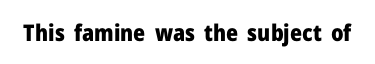
{"italic": "no", "bold": "yes", "underline": "no", "letter_spacing": "normal", "letter_spacing_em": 0.0, "glyph_px": 23}
